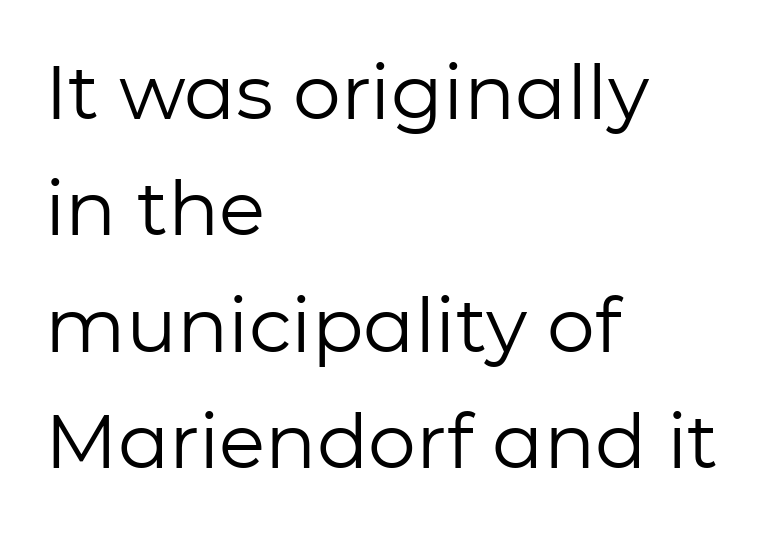
The face used here is proportionally spaced, like ordinary book or web type. The strokes carry an ordinary text weight at most. The zone under the glyphs is completely vacant. Casual observation: everything's shoved over to the left. Italic: no, the glyphs are upright roman. Honestly, the row spacing looks completely unremarkable.
